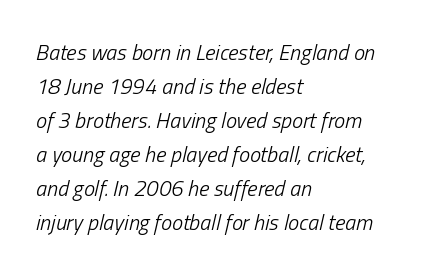
The image shows 22 px text type, italic (leaning right); set left-aligned, normal line spacing (1.55x), normal letter spacing, not underlined.
